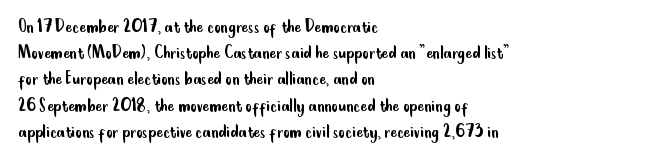
{"italic": "no", "bold": "no", "underline": "no", "align": "left", "line_spacing": "normal", "line_spacing_ratio": 1.31, "letter_spacing": "normal", "letter_spacing_em": 0.0, "glyph_px": 20}
